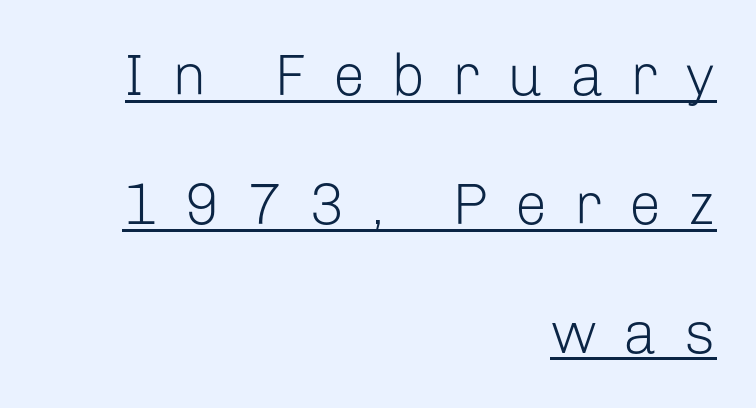
The image shows 58 px light sans-serif type, upright; set right-aligned, loose line spacing (2.22x), unusually wide letter spacing (+0.46 em), underlined; low stroke contrast and a medium x-height.
